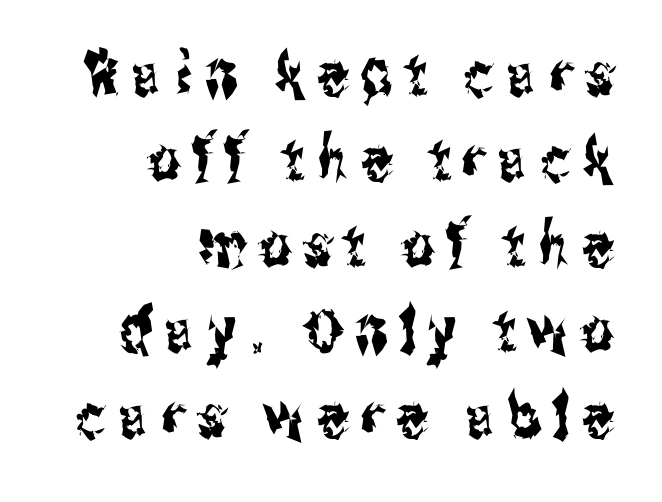
Do the characters align in a grid? No, the font is proportional. The gap between lines stays unmarked. Style check: upright. Type style note: lacks serifs.
